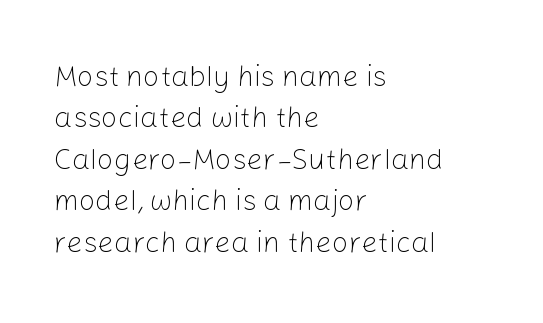
Q: Is the text bold? A: No.
Q: Is the text italic (slanted)? A: No, it is upright.
Q: Is the typeface a serif or a sans-serif typeface? A: Sans-serif.
Q: Is the text underlined? A: No.
Q: How is the paragraph aligned? A: Left-aligned.
Q: Is the spacing between letters normal or unusually wide? A: Normal.
Q: Is the spacing between lines tight, normal or loose? A: Normal.
Q: Width (condensed, normal, or wide)? A: Normal.
Q: Stroke contrast? A: Low.
Q: x-height? A: Medium.
Q: Monospaced? A: No.
